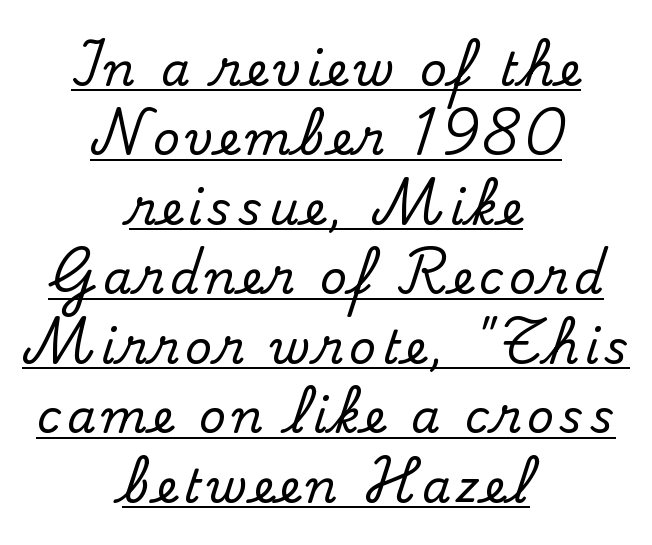
The image shows 46 px text type; set centered, normal line spacing (1.51x), underlined; medium stroke contrast and a small x-height.
